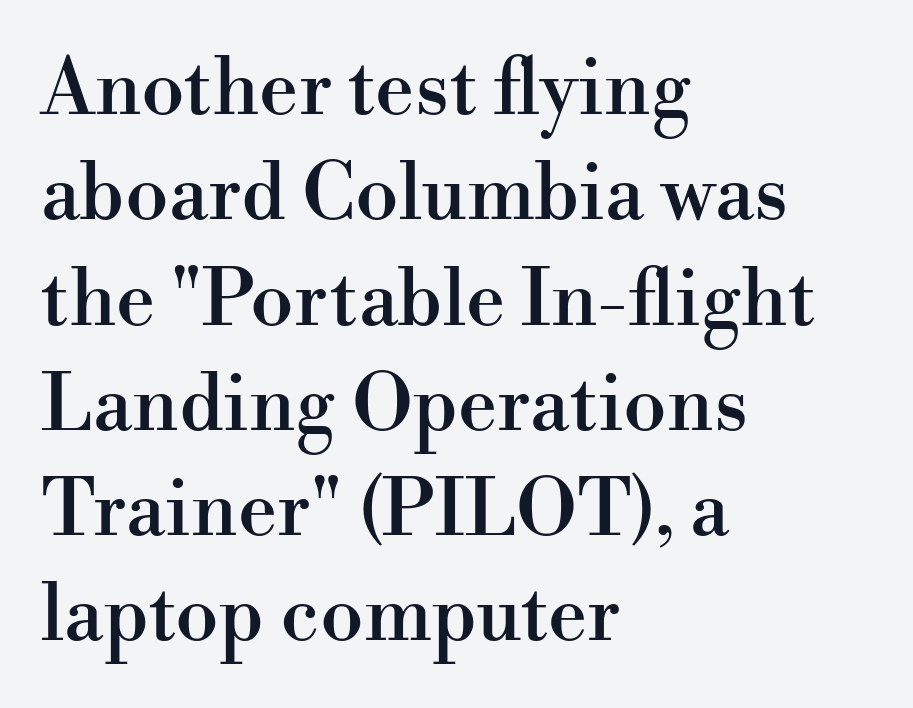
Q: Is the text italic (slanted)? A: No, it is upright.
Q: Is the typeface a serif or a sans-serif typeface? A: Serif.
Q: Is the text underlined? A: No.
Q: How is the paragraph aligned? A: Left-aligned.
Q: Is the spacing between letters normal or unusually wide? A: Normal.
Q: Is the spacing between lines tight, normal or loose? A: Normal.
Q: Width (condensed, normal, or wide)? A: Normal.
Q: Stroke contrast? A: High.
Q: x-height? A: Small.
Q: Monospaced? A: No.
